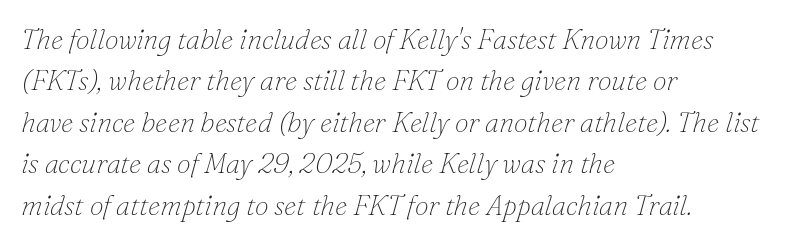
Is the letter spacing exaggerated? No — it looks like the ordinary default. A clean baseline with only descenders dipping below it. A classic flush-left, rag-right setting is used for this passage. Reading down the column, the eye jumps a familiar distance to each next line.
